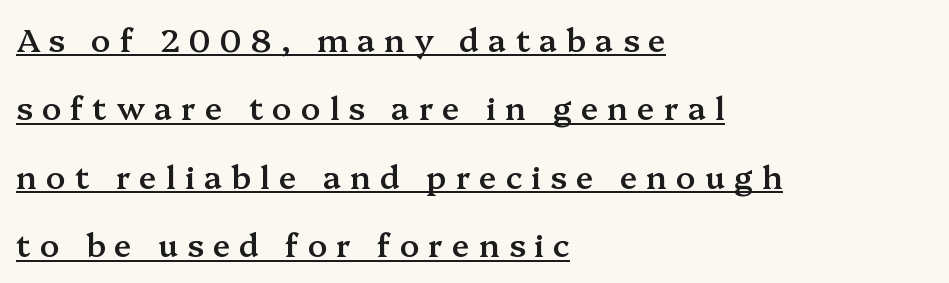
The image shows 32 px semibold serif type, upright; set left-aligned, loose line spacing (2.14x), unusually wide letter spacing (+0.28 em), underlined; medium stroke contrast and a medium x-height.
